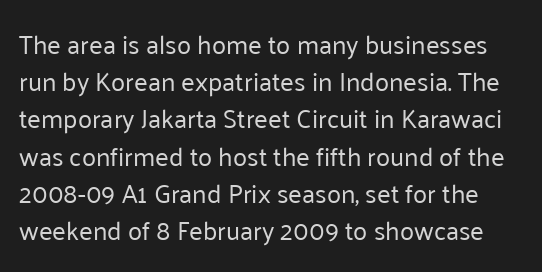
{"italic": "no", "bold": "no", "underline": "no", "line_spacing": "normal", "line_spacing_ratio": 1.43, "letter_spacing": "normal", "letter_spacing_em": 0.0, "glyph_px": 26}
